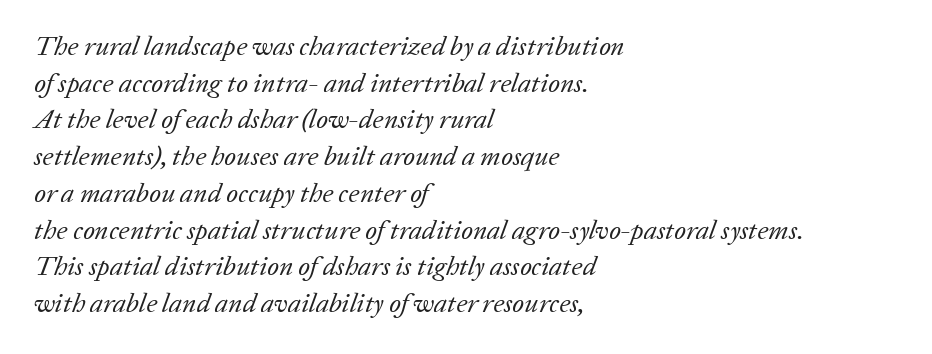
{"italic": "yes", "lean": "right", "slant_degrees": 20, "bold": "no", "underline": "no", "align": "left", "line_spacing": "normal", "line_spacing_ratio": 1.36, "letter_spacing": "normal", "letter_spacing_em": 0.0, "glyph_px": 27}
